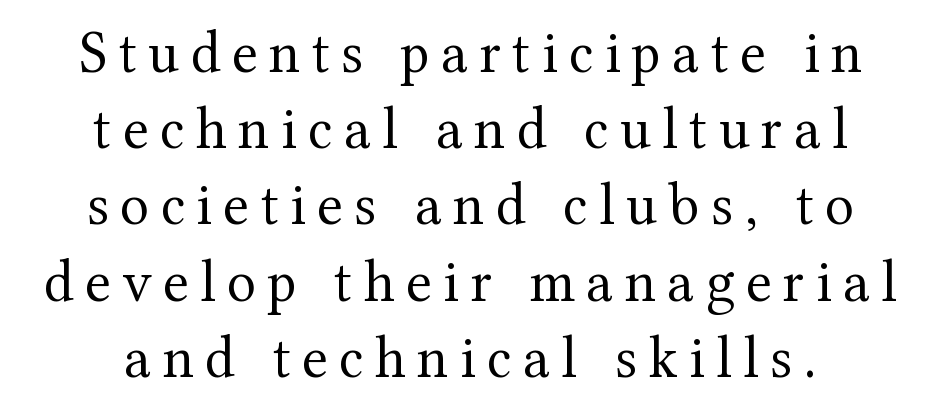
Q: Is the text bold? A: No.
Q: Is the text italic (slanted)? A: No, it is upright.
Q: Is the typeface a serif or a sans-serif typeface? A: Serif.
Q: Is the text underlined? A: No.
Q: How is the paragraph aligned? A: Centered.
Q: Is the spacing between lines tight, normal or loose? A: Normal.
Q: Width (condensed, normal, or wide)? A: Normal.
Q: Stroke contrast? A: Medium.
Q: x-height? A: Medium.
Q: Monospaced? A: No.
